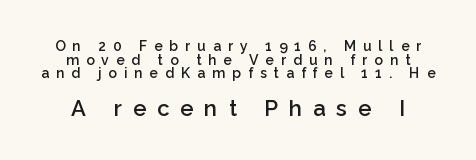
Upright lettering throughout. The strip under each line holds only bare page. The rendering inserts visible extra space after every character. Leading is clearly below the norm, producing a dense column.
